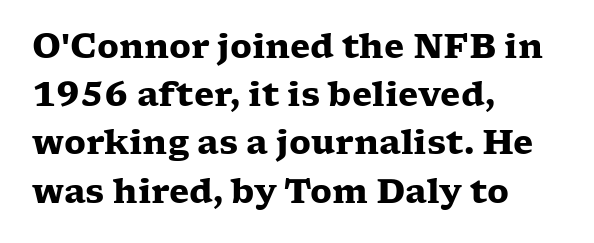
{"serif": "yes", "italic": "no", "bold": "yes", "weight": "heavy", "width": "wide", "stroke_contrast": "low", "x_height": "medium", "monospaced": "no", "underline": "no", "align": "left", "line_spacing": "normal", "line_spacing_ratio": 1.46, "letter_spacing": "normal", "letter_spacing_em": 0.0, "glyph_px": 33}
